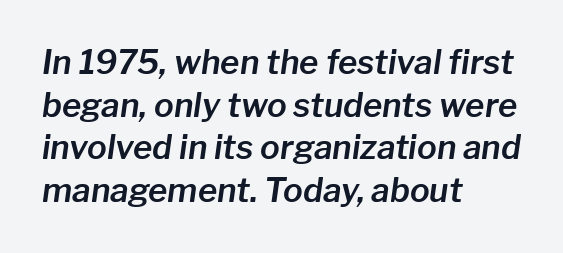
The image shows 33 px text type, italic (leaning right); set left-aligned, normal line spacing (1.29x), normal letter spacing, not underlined; low stroke contrast and a medium x-height.
